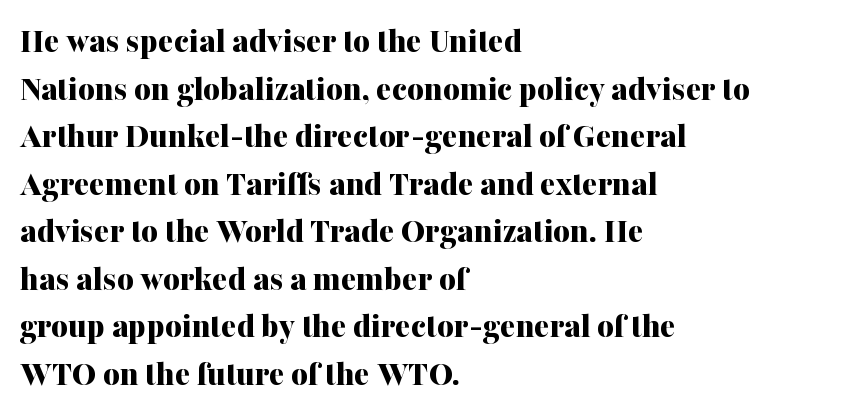
The image shows 36 px bold serif type, upright; set left-aligned, normal line spacing (1.32x), normal letter spacing, not underlined; medium stroke contrast and a medium x-height.
